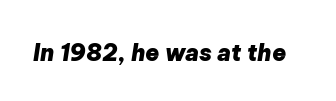
{"italic": "yes", "lean": "right", "slant_degrees": 9, "bold": "yes", "underline": "no", "letter_spacing": "normal", "letter_spacing_em": 0.0, "glyph_px": 23}
